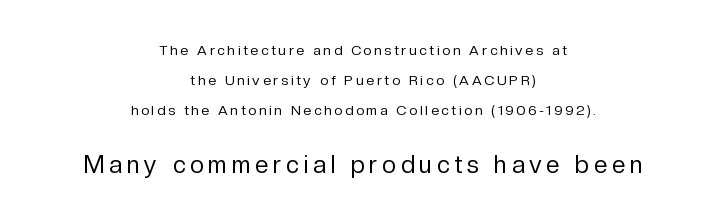
The image shows 24 px text type, upright; set centered, loose line spacing (2.14x), unusually wide letter spacing (+0.2 em), not underlined; the second (bottom) block is 1.71x larger.
